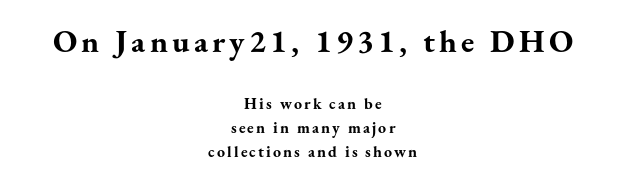
{"serif": "yes", "italic": "no", "bold": "yes", "weight": "bold", "width": "normal", "stroke_contrast": "medium", "x_height": "small", "monospaced": "no", "underline": "no", "align": "center", "line_spacing": "normal", "line_spacing_ratio": 1.49, "larger_block": "first", "size_ratio": 2.0, "glyph_px": 32}
